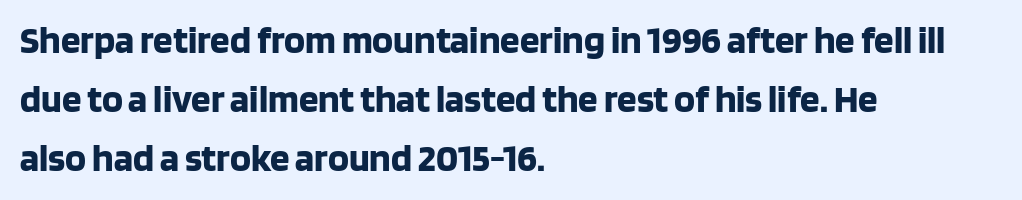
Q: Is the text bold? A: Yes.
Q: Is the text italic (slanted)? A: No, it is upright.
Q: Is the typeface a serif or a sans-serif typeface? A: Sans-serif.
Q: Is the text underlined? A: No.
Q: How is the paragraph aligned? A: Left-aligned.
Q: Is the spacing between letters normal or unusually wide? A: Normal.
Q: Is the spacing between lines tight, normal or loose? A: Normal.
Q: Width (condensed, normal, or wide)? A: Normal.
Q: Stroke contrast? A: Low.
Q: x-height? A: Large.
Q: Monospaced? A: No.
